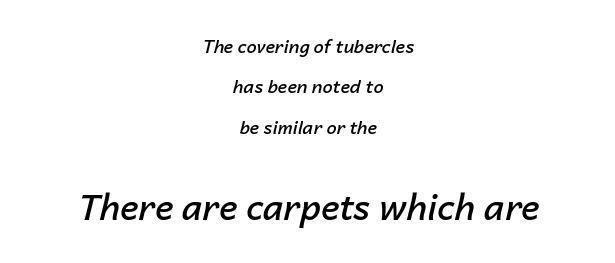
Q: Is the text bold? A: Semi-bold.
Q: Is the text italic (slanted)? A: Yes, it leans right by about 14 degrees.
Q: Is the text underlined? A: No.
Q: How is the paragraph aligned? A: Centered.
Q: Is the spacing between letters normal or unusually wide? A: Normal.
Q: Is the spacing between lines tight, normal or loose? A: Loose.
Q: Which block of text is set in a larger size, the first (top) or the second (bottom)? A: The second (bottom) one.
Q: Width (condensed, normal, or wide)? A: Normal.
Q: Stroke contrast? A: Low.
Q: x-height? A: Medium.
Q: Monospaced? A: No.
